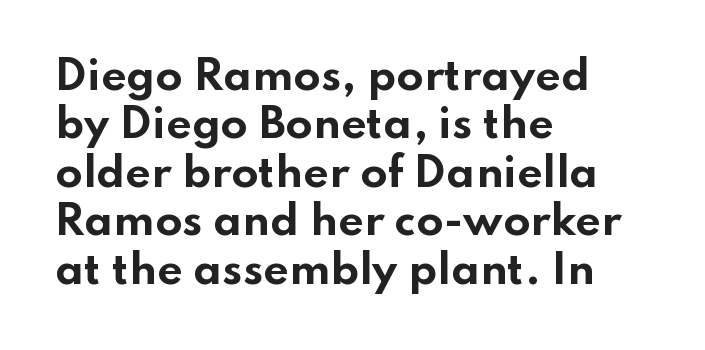
The line texture is even and compact thanks to regular tracking. Do the characters align in a grid? No, the font is proportional. If you drew a ruler down the left edge, every line would touch it. The baseline area is clear. No italicization has been applied; the sample stays upright.
